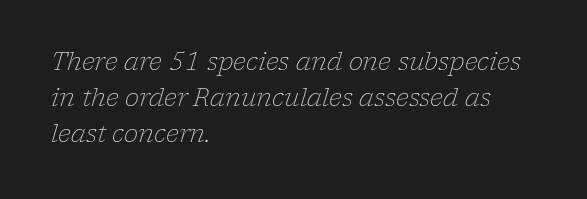
Q: Is the text bold? A: No.
Q: Is the text italic (slanted)? A: Yes, it leans right by about 17 degrees.
Q: Is the text underlined? A: No.
Q: How is the paragraph aligned? A: Left-aligned.
Q: Is the spacing between letters normal or unusually wide? A: Normal.
Q: Is the spacing between lines tight, normal or loose? A: Normal.
